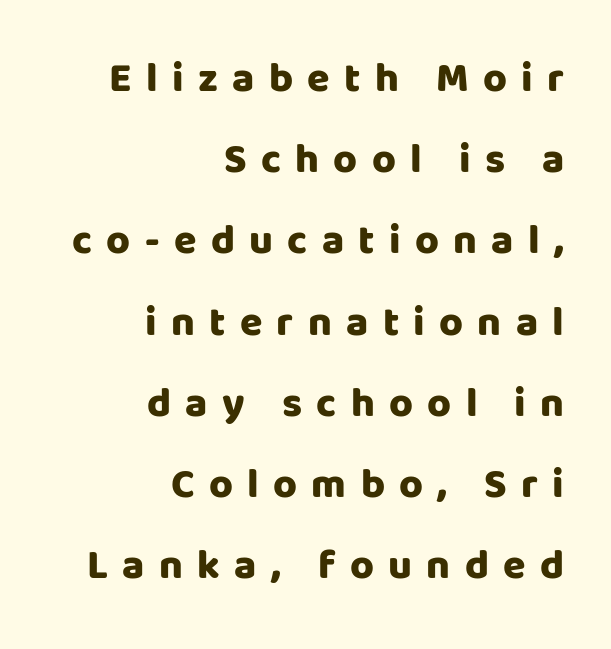
{"serif": "no", "italic": "no", "bold": "yes", "weight": "heavy", "width": "normal", "stroke_contrast": "low", "x_height": "large", "monospaced": "no", "underline": "no", "align": "right", "line_spacing": "loose", "line_spacing_ratio": 1.98, "letter_spacing": "wide", "letter_spacing_em": 0.35, "glyph_px": 41}
